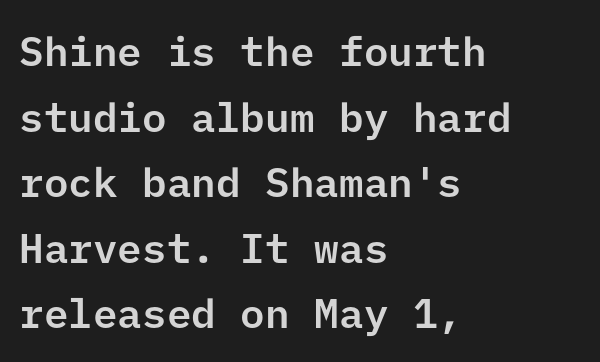
{"serif": "no", "italic": "no", "width": "normal", "stroke_contrast": "low", "x_height": "medium", "underline": "no", "align": "left", "line_spacing": "normal", "line_spacing_ratio": 1.6, "letter_spacing": "normal", "letter_spacing_em": 0.0, "glyph_px": 41}
